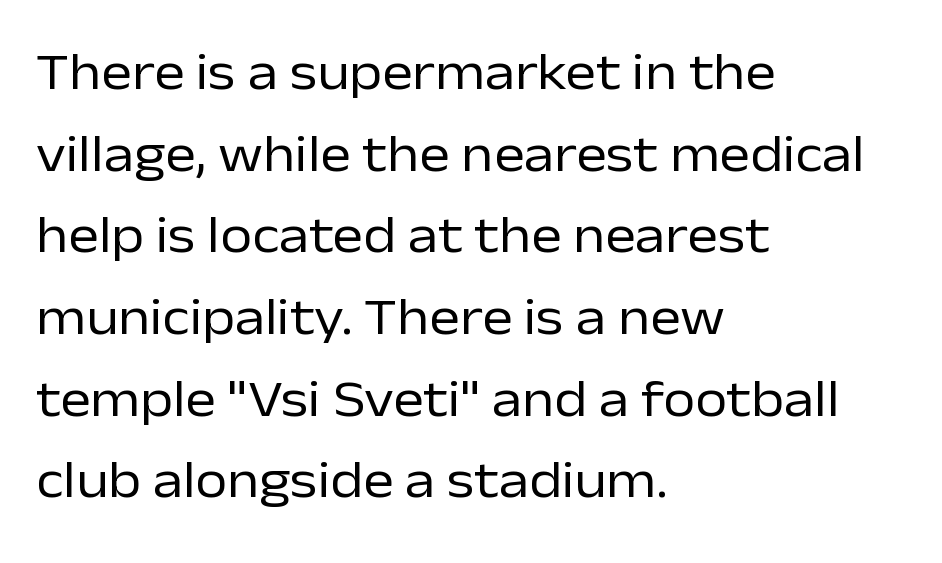
{"serif": "no", "italic": "no", "bold": "no", "weight": "regular", "width": "normal", "stroke_contrast": "low", "x_height": "medium", "monospaced": "no", "underline": "no", "align": "left", "line_spacing": "normal", "line_spacing_ratio": 1.57, "letter_spacing": "normal", "letter_spacing_em": 0.0, "glyph_px": 52}
